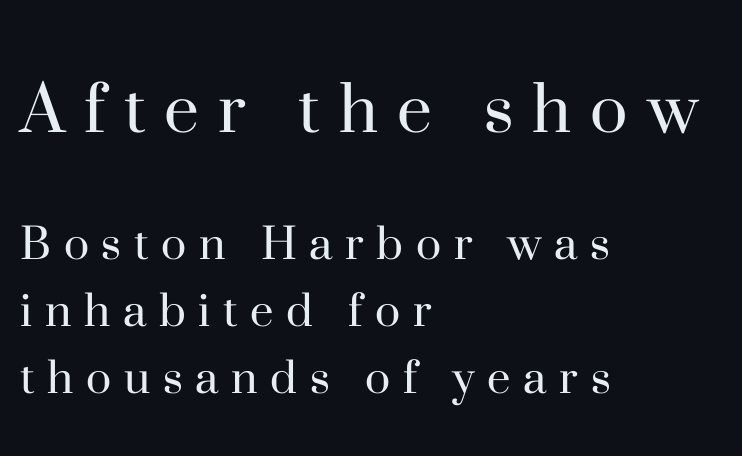
Q: Is the text bold? A: No.
Q: Is the text italic (slanted)? A: No, it is upright.
Q: Is the typeface a serif or a sans-serif typeface? A: Serif.
Q: Is the text underlined? A: No.
Q: How is the paragraph aligned? A: Left-aligned.
Q: Is the spacing between letters normal or unusually wide? A: Unusually wide.
Q: Is the spacing between lines tight, normal or loose? A: Normal.
Q: Which block of text is set in a larger size, the first (top) or the second (bottom)? A: The first (top) one.
Q: Width (condensed, normal, or wide)? A: Normal.
Q: Stroke contrast? A: High.
Q: x-height? A: Small.
Q: Monospaced? A: No.
